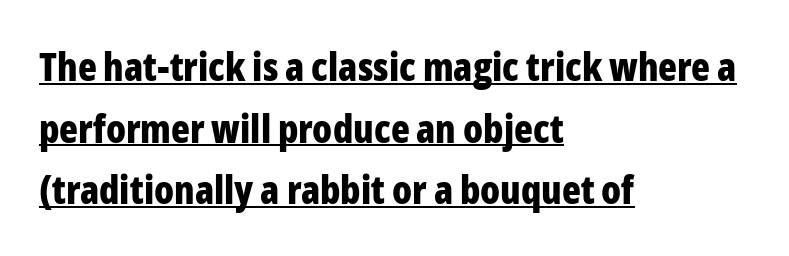
{"serif": "no", "italic": "no", "bold": "yes", "weight": "bold", "width": "condensed", "stroke_contrast": "low", "x_height": "medium", "monospaced": "no", "underline": "yes", "align": "left", "line_spacing": "normal", "line_spacing_ratio": 1.58, "letter_spacing": "normal", "letter_spacing_em": 0.0, "glyph_px": 39}
